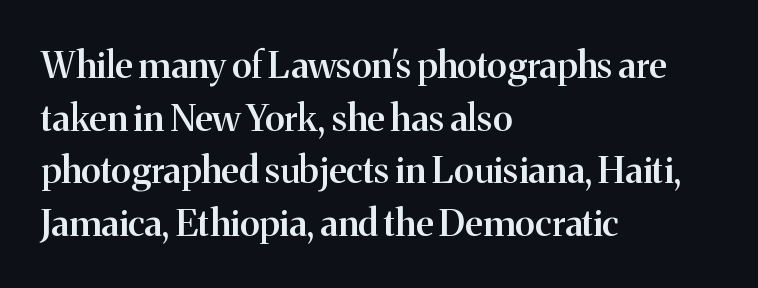
{"serif": "yes", "italic": "no", "bold": "semi", "weight": "semibold", "width": "normal", "stroke_contrast": "medium", "x_height": "medium", "monospaced": "no", "underline": "no", "align": "left", "line_spacing": "normal", "line_spacing_ratio": 1.42, "letter_spacing": "normal", "letter_spacing_em": 0.0, "glyph_px": 37}
